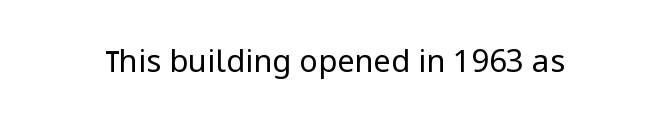
Q: Is the text bold? A: No.
Q: Is the text italic (slanted)? A: No, it is upright.
Q: Is the typeface a serif or a sans-serif typeface? A: Sans-serif.
Q: Is the text underlined? A: No.
Q: Is the spacing between letters normal or unusually wide? A: Normal.
Q: Width (condensed, normal, or wide)? A: Normal.
Q: Stroke contrast? A: Low.
Q: x-height? A: Medium.
Q: Monospaced? A: No.
